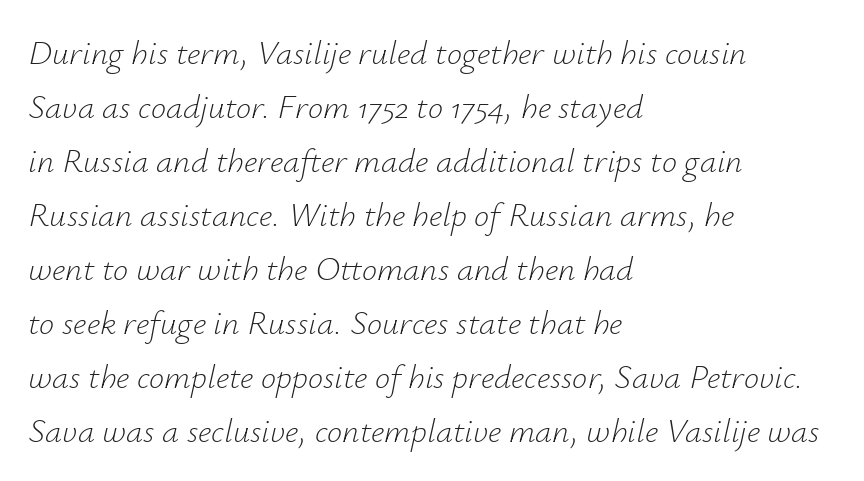
{"italic": "yes", "lean": "right", "slant_degrees": 12, "bold": "no", "weight": "light", "width": "normal", "stroke_contrast": "low", "x_height": "small", "monospaced": "no", "underline": "no", "align": "left", "line_spacing": "normal", "line_spacing_ratio": 1.59, "letter_spacing": "normal", "letter_spacing_em": 0.0, "glyph_px": 34}
